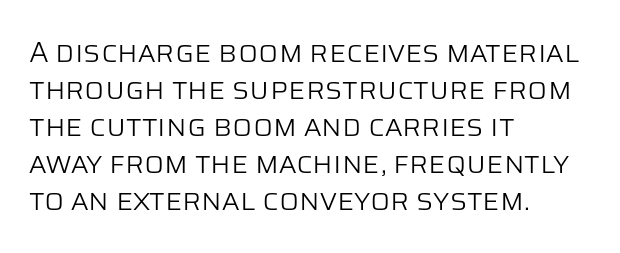
Q: Is the text bold? A: No.
Q: Is the text italic (slanted)? A: No, it is upright.
Q: Is the typeface a serif or a sans-serif typeface? A: Sans-serif.
Q: Is the text underlined? A: No.
Q: How is the paragraph aligned? A: Left-aligned.
Q: Is the spacing between letters normal or unusually wide? A: Normal.
Q: Is the spacing between lines tight, normal or loose? A: Normal.
Q: Width (condensed, normal, or wide)? A: Normal.
Q: Stroke contrast? A: Low.
Q: x-height? A: Large.
Q: Monospaced? A: No.
